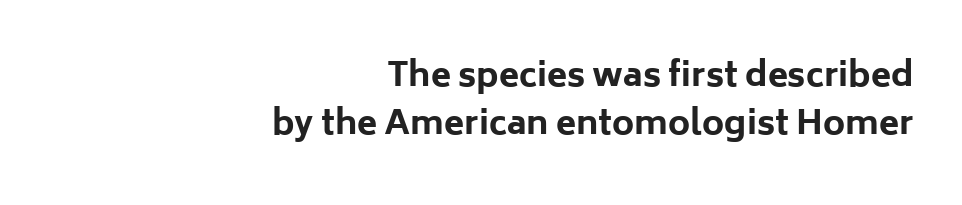
Short and long lines alike share a common ending point at right. Do the characters align in a grid? No, the font is proportional. Whoever set this chose a conventional vertical rhythm. This sample uses an upright cut, with every glyph sitting square on the baseline. Between one letter and the next there's only the usual sliver of space. The baseline area is clear.
